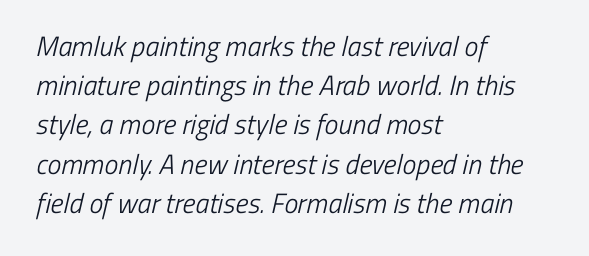
{"serif": "no", "bold": "no", "weight": "light", "width": "condensed", "stroke_contrast": "low", "x_height": "medium", "monospaced": "no", "underline": "no", "align": "left", "line_spacing": "normal", "line_spacing_ratio": 1.4, "letter_spacing": "normal", "letter_spacing_em": 0.0, "glyph_px": 28}
